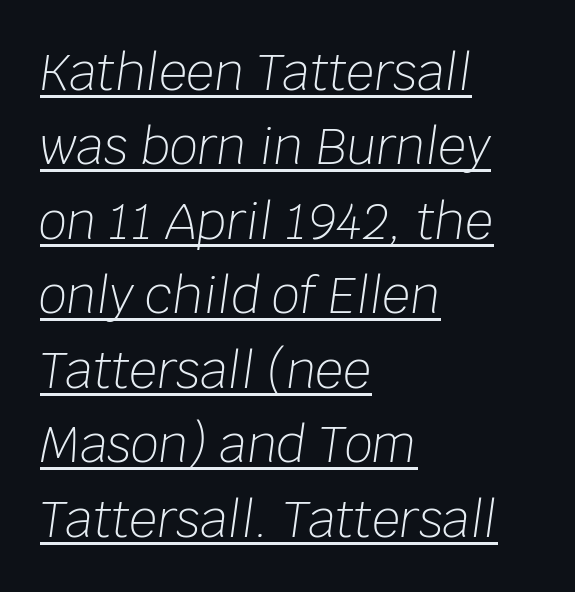
The image shows 49 px light type, italic (leaning right); set left-aligned, normal line spacing (1.52x), normal letter spacing, underlined; low stroke contrast and a large x-height.
